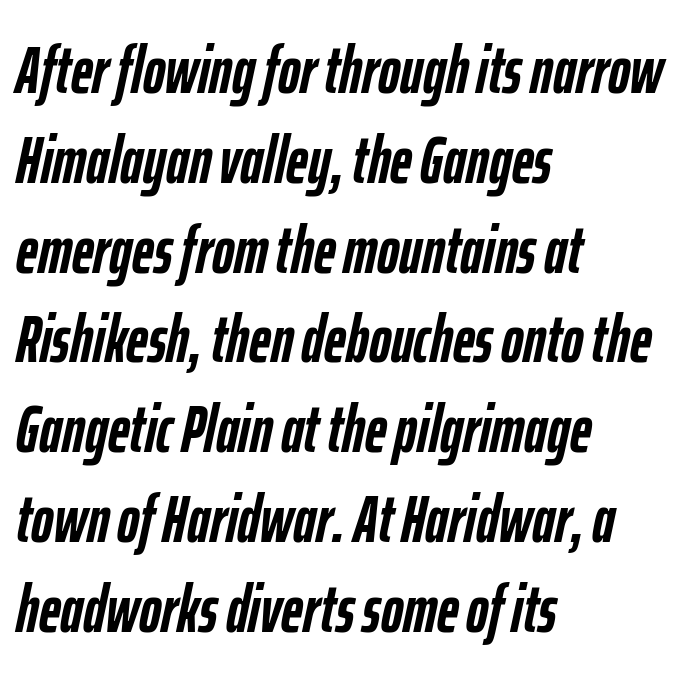
{"italic": "yes", "lean": "right", "slant_degrees": 12, "bold": "yes", "weight": "semibold", "width": "condensed", "stroke_contrast": "low", "x_height": "medium", "monospaced": "no", "underline": "no", "align": "left", "line_spacing": "normal", "line_spacing_ratio": 1.34, "letter_spacing": "normal", "letter_spacing_em": 0.0, "glyph_px": 67}
